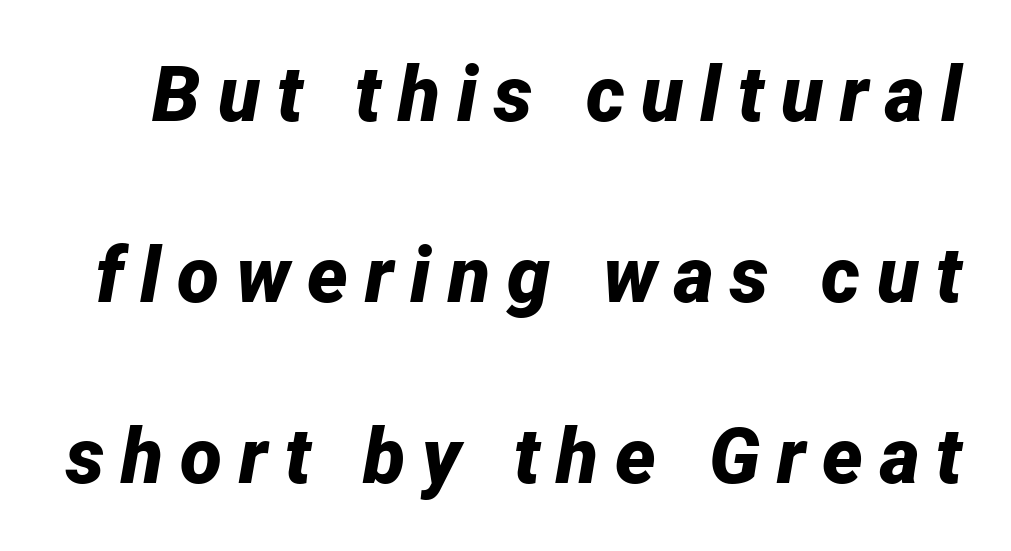
Descenders hang freely into open space. Proportional: the letters do not fall into vertical columns. Does the leading feel generous? Absolutely, it's lavish. Weight check: bold — yes, fully. Tracking here is generous; glyphs stand well apart from one another. Designer's note — italics engaged.
